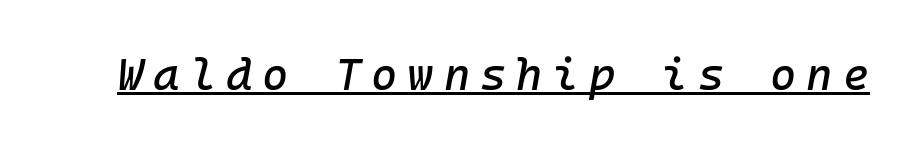
{"italic": "yes", "lean": "right", "slant_degrees": 10, "width": "normal", "stroke_contrast": "low", "x_height": "medium", "monospaced": "yes", "underline": "yes", "letter_spacing": "wide", "letter_spacing_em": 0.22, "glyph_px": 45}
